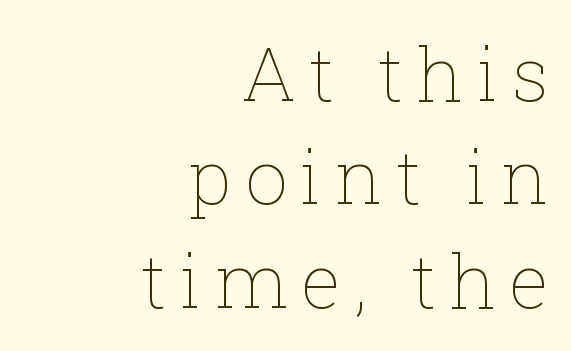
Quick note: underline off. Varying glyph widths throughout — classic text-font behaviour. Vertical spacing — default. Is the stroke heavy? The answer is a plain regular-or-lighter. These lines were composed using upright roman letters. The ragged edge is on the left, which tells us the setting is flush right.
